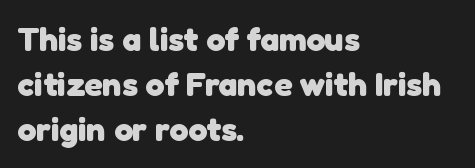
Q: Is the text bold? A: Yes.
Q: Is the typeface a serif or a sans-serif typeface? A: Sans-serif.
Q: Is the text underlined? A: No.
Q: How is the paragraph aligned? A: Left-aligned.
Q: Is the spacing between letters normal or unusually wide? A: Normal.
Q: Is the spacing between lines tight, normal or loose? A: Normal.
Q: Width (condensed, normal, or wide)? A: Normal.
Q: Stroke contrast? A: Low.
Q: x-height? A: Medium.
Q: Monospaced? A: No.
